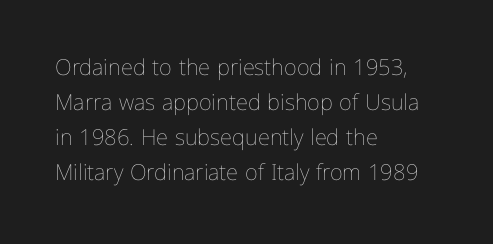
{"italic": "no", "bold": "no", "underline": "no", "align": "left", "line_spacing": "normal", "line_spacing_ratio": 1.59, "letter_spacing": "normal", "letter_spacing_em": 0.0, "glyph_px": 22}
